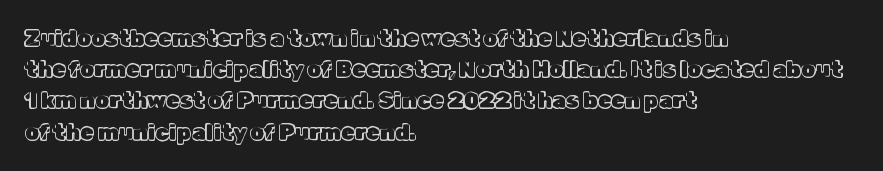
The image shows 22 px text type, upright; set left-aligned, normal line spacing (1.42x), normal letter spacing, not underlined.
